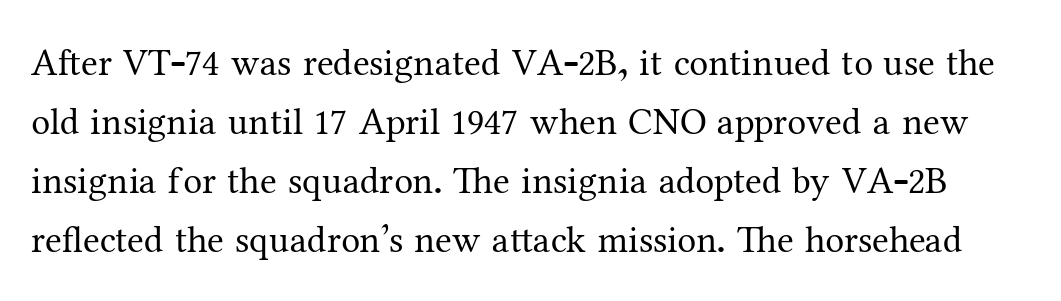
Q: Is the text bold? A: No.
Q: Is the text italic (slanted)? A: No, it is upright.
Q: Is the typeface a serif or a sans-serif typeface? A: Serif.
Q: Is the text underlined? A: No.
Q: Is the spacing between letters normal or unusually wide? A: Normal.
Q: Is the spacing between lines tight, normal or loose? A: Normal.
Q: Width (condensed, normal, or wide)? A: Normal.
Q: Stroke contrast? A: Medium.
Q: x-height? A: Medium.
Q: Monospaced? A: No.
